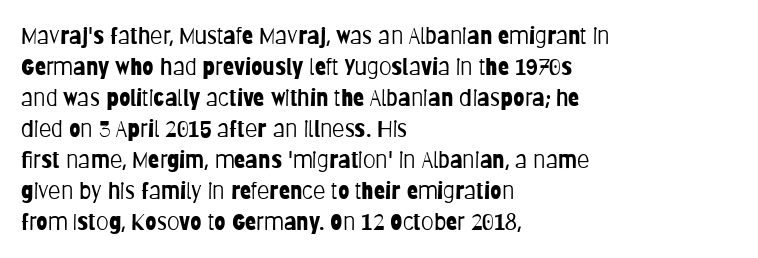
Q: Is the text bold? A: No.
Q: Is the text italic (slanted)? A: No, it is upright.
Q: Is the text underlined? A: No.
Q: How is the paragraph aligned? A: Left-aligned.
Q: Is the spacing between letters normal or unusually wide? A: Normal.
Q: Is the spacing between lines tight, normal or loose? A: Normal.
